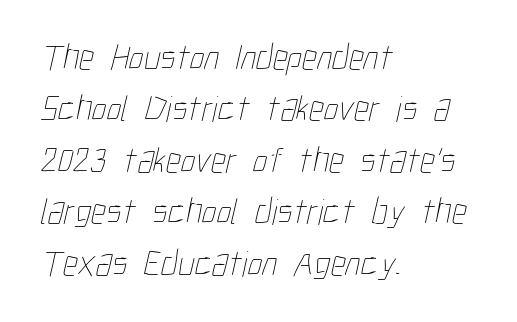
Stems here are at most as thick as an everyday book face. Spacing between characters is what you'd get straight out of the box. Leading: standard. Rule under the text: the space is simply empty.
